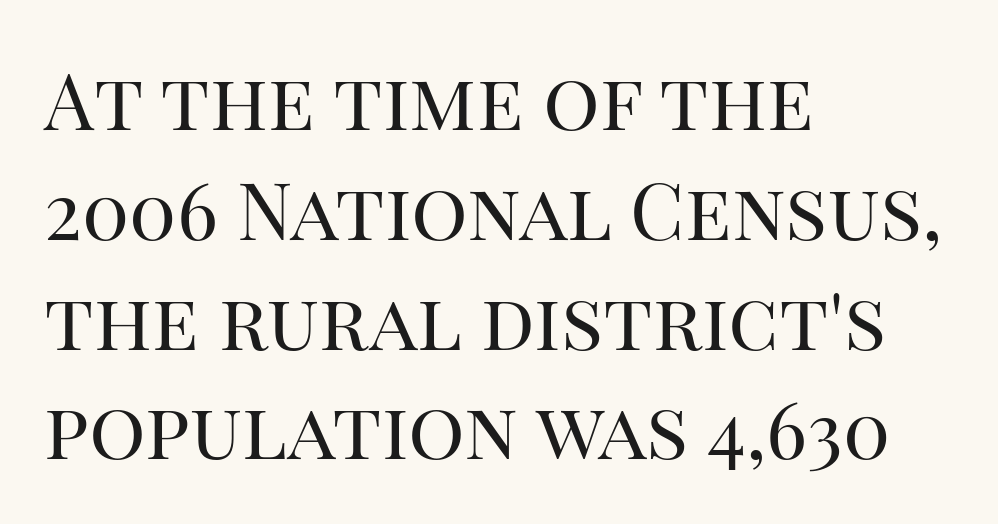
The image shows 79 px regular-weight serif type, upright; set left-aligned, normal line spacing (1.39x), normal letter spacing, not underlined; high stroke contrast and a large x-height.
